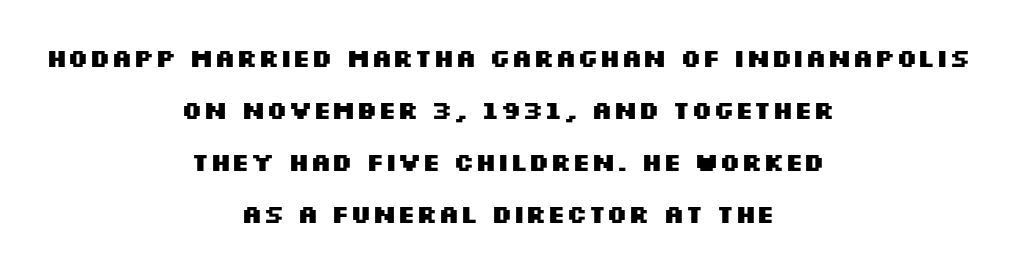
{"italic": "no", "bold": "yes", "underline": "no", "align": "center", "line_spacing": "loose", "line_spacing_ratio": 2.08, "letter_spacing": "normal", "letter_spacing_em": 0.0, "glyph_px": 25}
